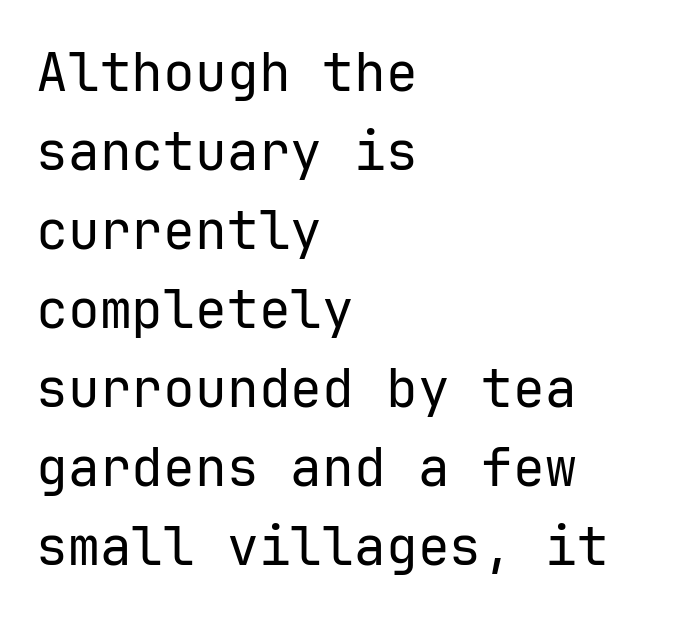
The leading is moderate, giving the passage an even texture. This reads as an unemphasized weight, regular at the heaviest. A roman cut, with each character standing at attention. Unmarked baselines from the first word to the last.
